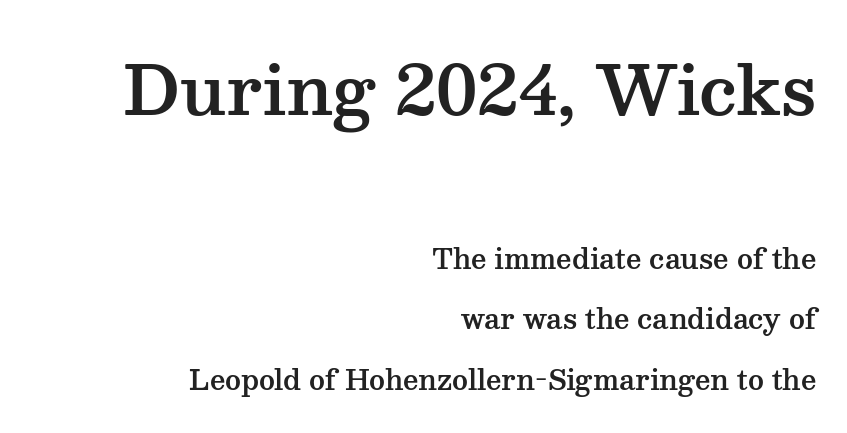
The image shows 67 px wide serif type, upright; set right-aligned, loose line spacing (2.24x), normal letter spacing, not underlined; the first (top) block is 2.48x larger; medium stroke contrast and a medium x-height.
